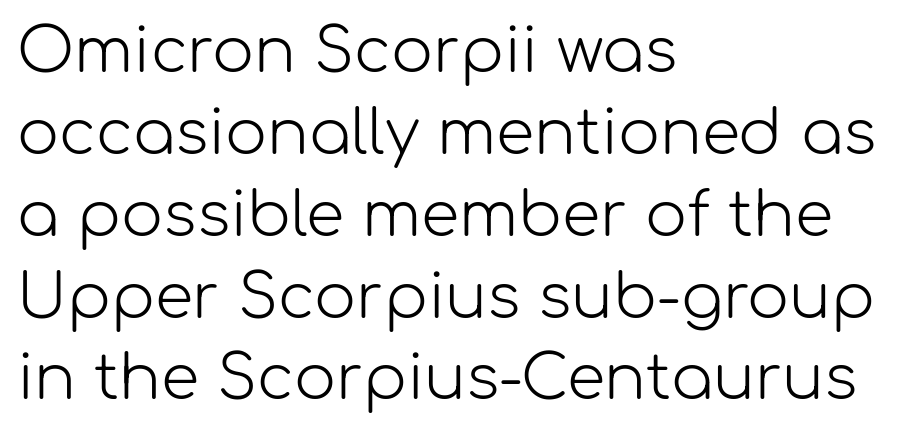
The image shows 62 px light sans-serif type, upright; set left-aligned, normal line spacing (1.32x), normal letter spacing, not underlined; low stroke contrast and a medium x-height.
